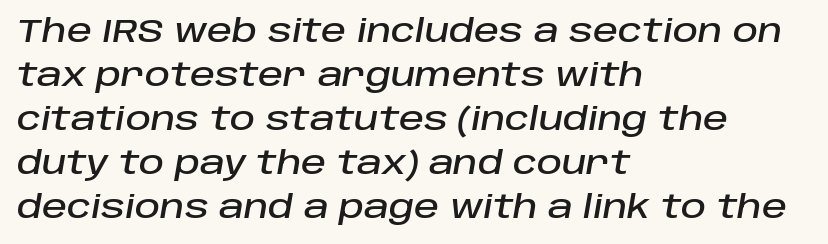
The image shows 31 px text type, italic (leaning right); set left-aligned, normal line spacing (1.42x), normal letter spacing, not underlined; low stroke contrast and a large x-height.
